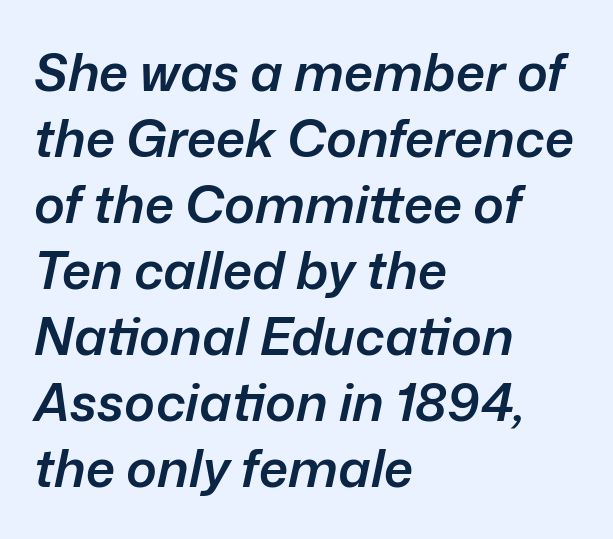
Q: Is the text bold? A: Semi-bold.
Q: Is the text italic (slanted)? A: Yes, it leans right by about 12 degrees.
Q: Is the text underlined? A: No.
Q: How is the paragraph aligned? A: Left-aligned.
Q: Is the spacing between letters normal or unusually wide? A: Normal.
Q: Is the spacing between lines tight, normal or loose? A: Normal.
Q: Width (condensed, normal, or wide)? A: Normal.
Q: Stroke contrast? A: Low.
Q: x-height? A: Medium.
Q: Monospaced? A: No.
